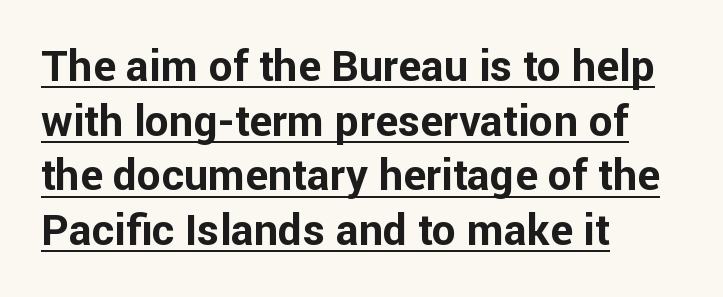
{"serif": "no", "italic": "no", "bold": "yes", "weight": "bold", "width": "normal", "stroke_contrast": "low", "x_height": "medium", "monospaced": "no", "underline": "yes", "align": "left", "line_spacing": "normal", "line_spacing_ratio": 1.27, "letter_spacing": "normal", "letter_spacing_em": 0.0, "glyph_px": 43}
